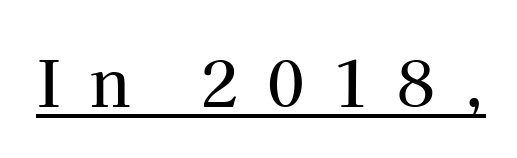
{"serif": "yes", "italic": "no", "width": "normal", "stroke_contrast": "high", "x_height": "medium", "monospaced": "no", "underline": "yes", "letter_spacing": "wide", "letter_spacing_em": 0.43, "glyph_px": 64}
